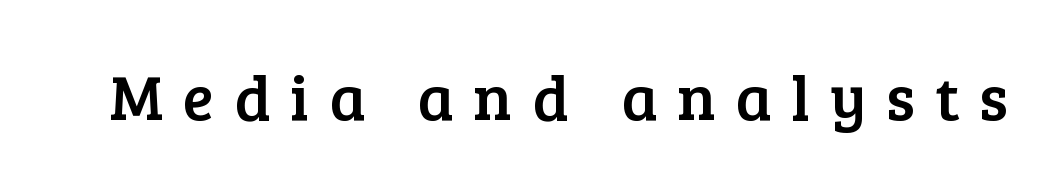
{"serif": "yes", "italic": "no", "width": "normal", "stroke_contrast": "low", "x_height": "medium", "monospaced": "no", "underline": "no", "letter_spacing": "wide", "letter_spacing_em": 0.31, "glyph_px": 64}
